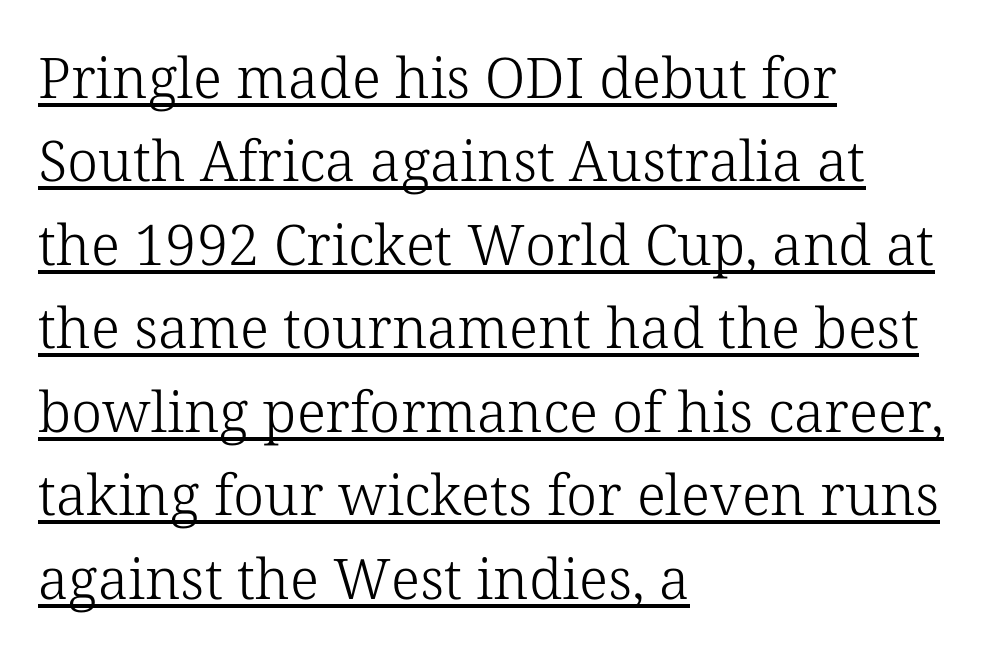
Q: Is the text bold? A: No.
Q: Is the text italic (slanted)? A: No, it is upright.
Q: Is the typeface a serif or a sans-serif typeface? A: Serif.
Q: Is the text underlined? A: Yes.
Q: How is the paragraph aligned? A: Left-aligned.
Q: Is the spacing between letters normal or unusually wide? A: Normal.
Q: Is the spacing between lines tight, normal or loose? A: Normal.
Q: Width (condensed, normal, or wide)? A: Normal.
Q: Stroke contrast? A: Low.
Q: x-height? A: Medium.
Q: Monospaced? A: No.
